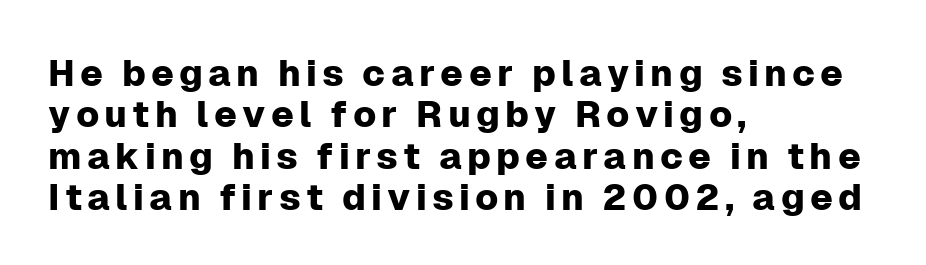
The image shows 37 px sans-serif type, upright; set left-aligned, tight line spacing (1.12x), not underlined; low stroke contrast and a medium x-height.
